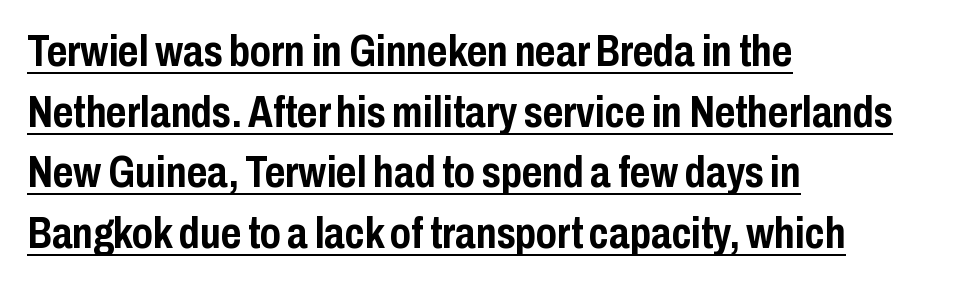
The image shows 44 px semibold, condensed sans-serif type, upright; set left-aligned, normal line spacing (1.38x), normal letter spacing, underlined; low stroke contrast and a medium x-height.
